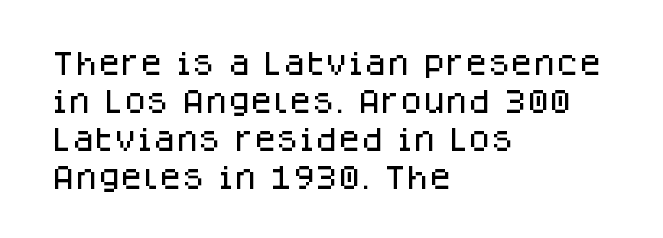
The image shows 26 px text type, upright; set left-aligned, normal line spacing (1.46x), normal letter spacing, not underlined.
